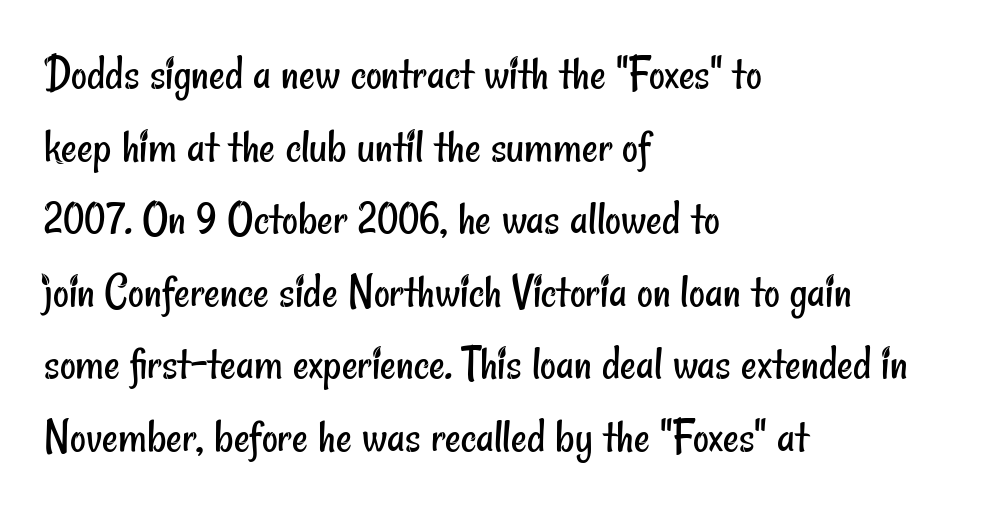
What stands out about the letter spacing? Nothing — it is the standard amount. The rag falls on the right side of this text block. The characters display no serif detailing; their extremities are plain. Descender tails drop into unmarked territory.
